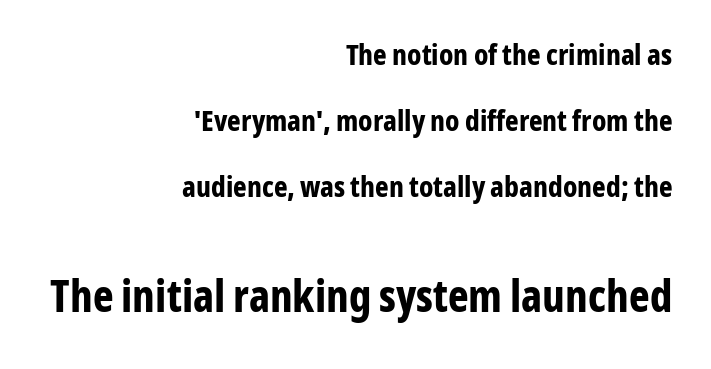
The image shows 44 px bold, condensed sans-serif type, upright; set right-aligned, loose line spacing (2.27x), normal letter spacing, not underlined; the second (bottom) block is 1.52x larger; low stroke contrast and a medium x-height.
